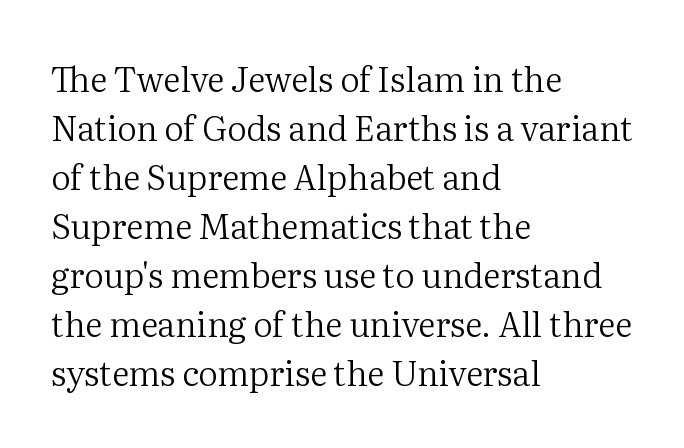
{"serif": "yes", "italic": "no", "bold": "no", "weight": "regular", "width": "normal", "stroke_contrast": "medium", "x_height": "medium", "monospaced": "no", "underline": "no", "align": "left", "line_spacing": "normal", "line_spacing_ratio": 1.44, "letter_spacing": "normal", "letter_spacing_em": 0.0, "glyph_px": 34}
